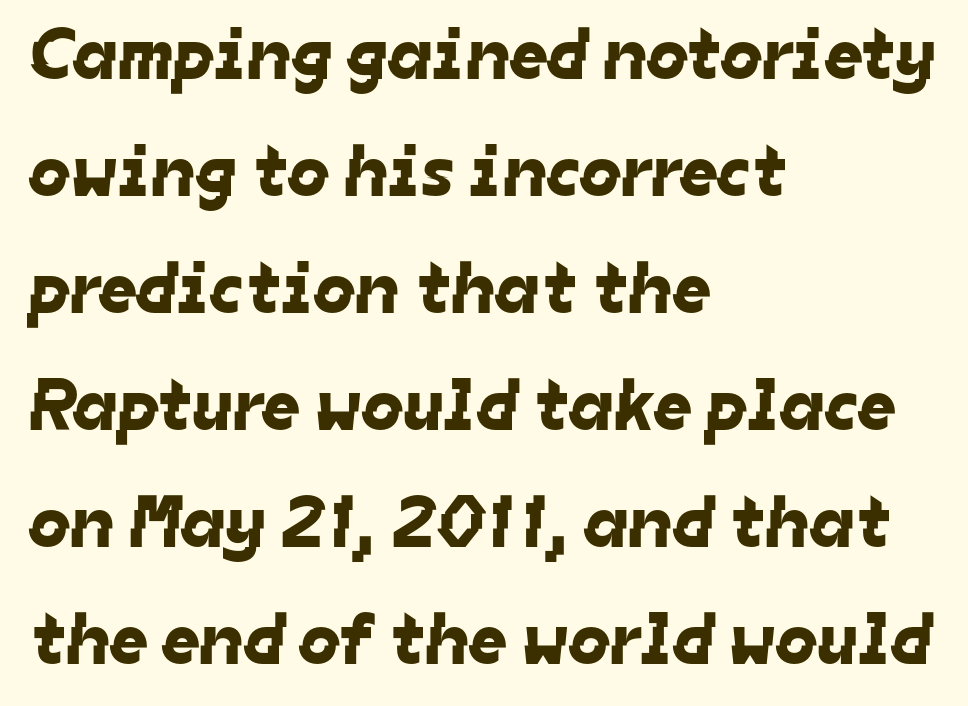
{"serif": "no", "width": "normal", "stroke_contrast": "low", "x_height": "medium", "monospaced": "no", "underline": "no", "align": "left", "line_spacing": "normal", "line_spacing_ratio": 1.58, "letter_spacing": "normal", "letter_spacing_em": 0.0, "glyph_px": 74}
